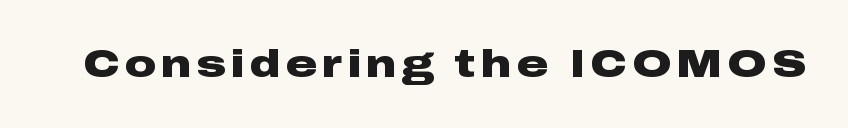
Q: Is the text bold? A: Yes.
Q: Is the text italic (slanted)? A: No, it is upright.
Q: Is the typeface a serif or a sans-serif typeface? A: Sans-serif.
Q: Is the text underlined? A: No.
Q: Width (condensed, normal, or wide)? A: Wide.
Q: Stroke contrast? A: Low.
Q: x-height? A: Medium.
Q: Monospaced? A: No.
